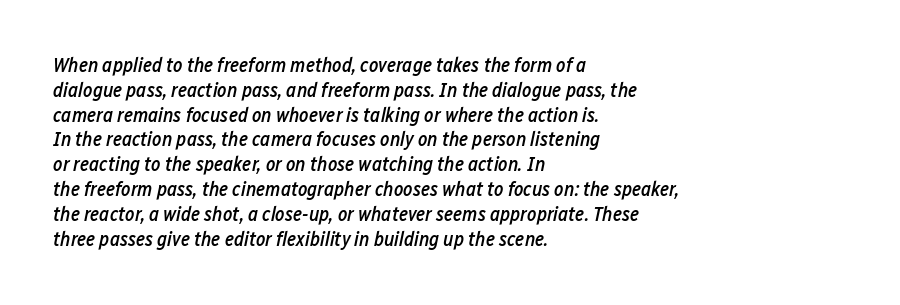
Q: Is the text bold? A: Semi-bold.
Q: Is the text italic (slanted)? A: Yes, it leans right by about 12 degrees.
Q: Is the text underlined? A: No.
Q: How is the paragraph aligned? A: Left-aligned.
Q: Is the spacing between letters normal or unusually wide? A: Normal.
